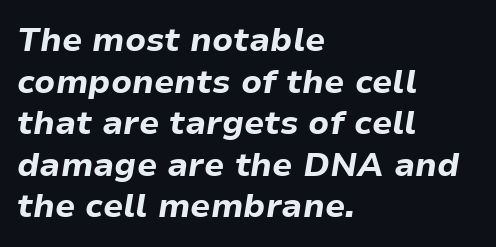
You could not count columns in this text — the font is proportionally spaced. The designer left line spacing at the default. Does the copy run flush right? No — it runs flush left. The sample has been set heavy, in full bold. Characters are canted at an angle relative to the baseline's perpendicular. Letters rest on an invisible, unmarked baseline.
